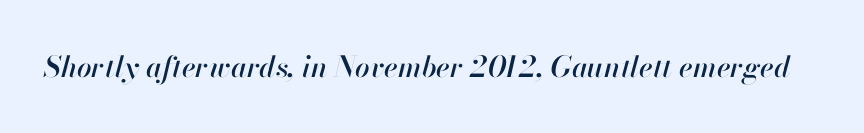
There is no visible air inserted between adjacent glyphs. Honestly, there is no underline to notice here at all. If you drew a line through each stem, it would be angled. The letters advance in unequal steps, a hallmark of proportional type.
